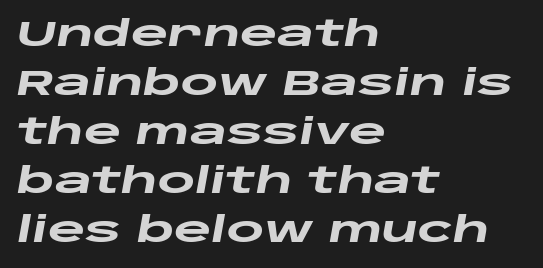
You'd pick this weight for a headline — it's a proper bold. These lines are rendered in a variable-pitch font. Honestly, the row spacing looks completely unremarkable. Inter-character spacing is left at the font's built-in metrics. This is oblique type, the kind used for emphasis or titles. The string is rendered with underlining switched off.
